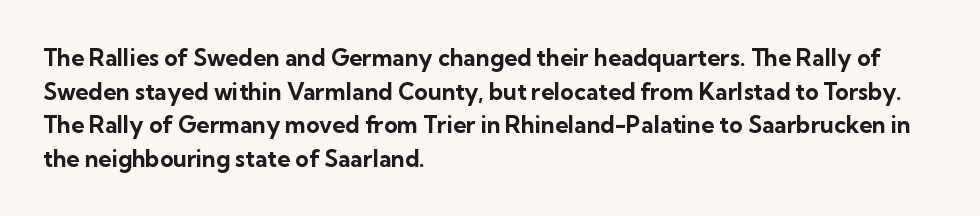
Each line starts at the same left margin while the right side varies. One glance says typical: line gaps are just what's usual. Nope, not italic — everything's standing straight. Plenty of ink on the page — the face is bold.
